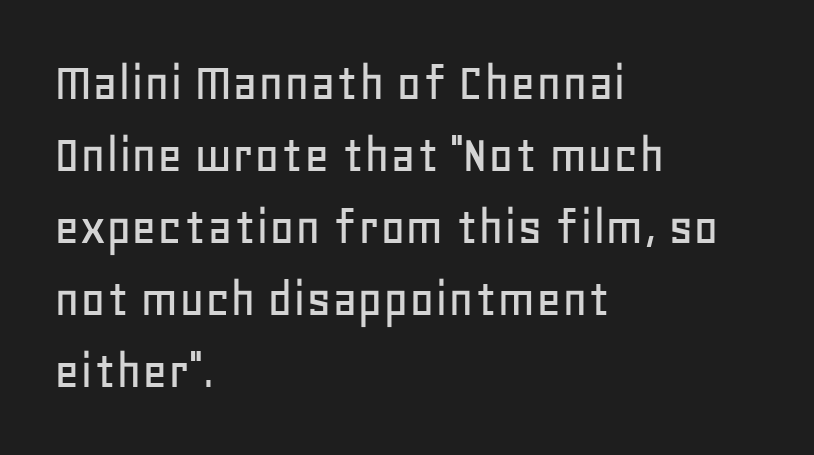
Honestly, the letter spacing is just normal — you wouldn't notice it. Visually the block forms a straight wall on the left and a jagged coastline on the right. These lines were composed using upright roman letters. The letters advance in unequal steps, a hallmark of proportional type. Letterform terminals end flat and unadorned throughout the passage. Notice how descenders clear the ascenders below comfortably — that's standard leading.
